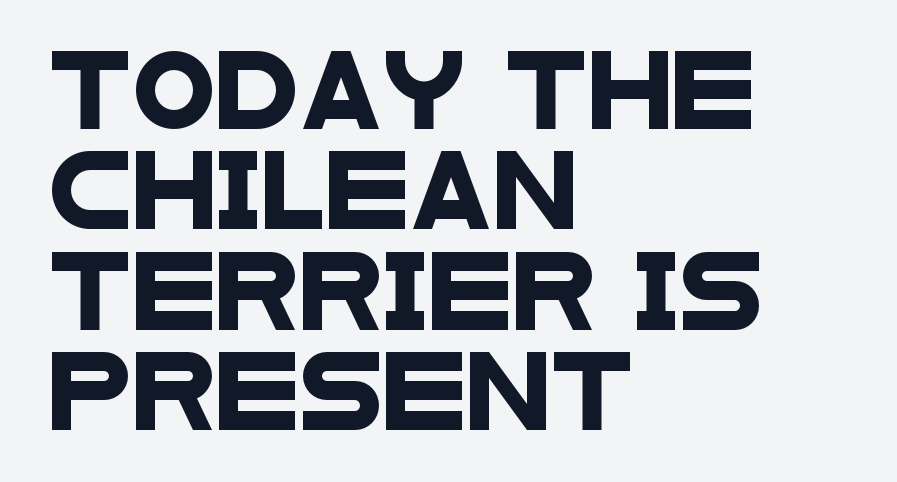
{"serif": "no", "width": "wide", "stroke_contrast": "low", "x_height": "large", "monospaced": "no", "underline": "no", "align": "left", "line_spacing": "normal", "line_spacing_ratio": 1.32, "letter_spacing": "normal", "letter_spacing_em": 0.0, "glyph_px": 76}
